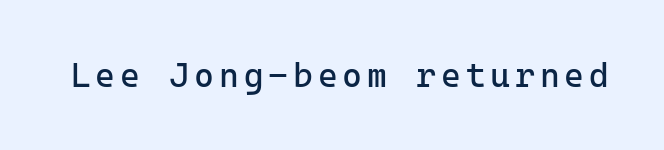
The image shows 34 px regular-weight sans-serif type, upright; set not underlined; low stroke contrast and a medium x-height.
